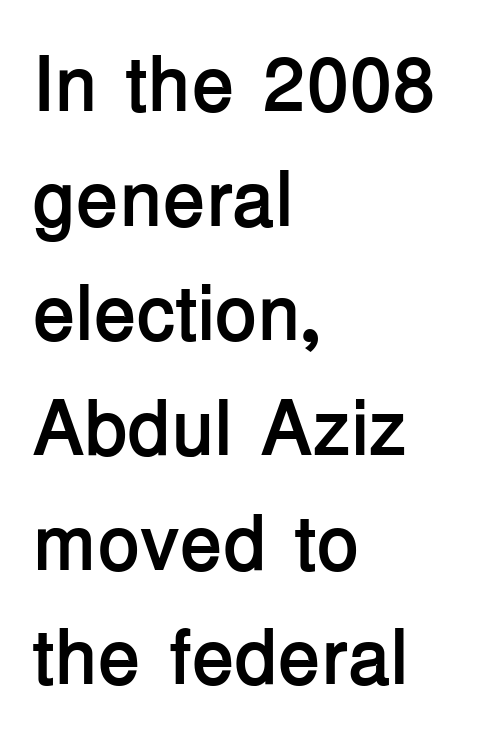
{"serif": "no", "italic": "no", "bold": "yes", "weight": "semibold", "width": "normal", "stroke_contrast": "low", "x_height": "medium", "monospaced": "no", "underline": "no", "align": "left", "line_spacing": "normal", "line_spacing_ratio": 1.47, "letter_spacing": "normal", "letter_spacing_em": 0.0, "glyph_px": 78}
